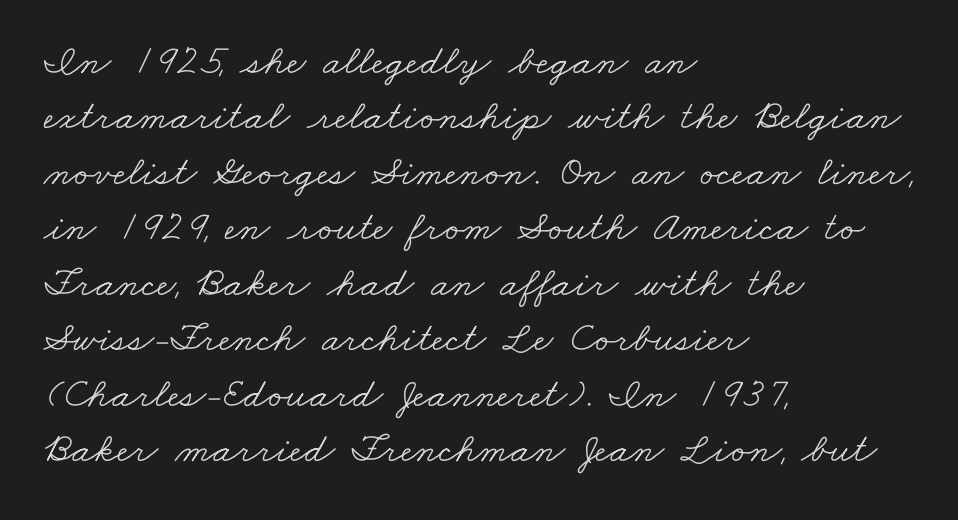
{"serif": "yes", "bold": "no", "weight": "light", "width": "wide", "stroke_contrast": "low", "x_height": "small", "monospaced": "no", "underline": "no", "align": "left", "line_spacing": "normal", "line_spacing_ratio": 1.32, "letter_spacing": "normal", "letter_spacing_em": 0.0, "glyph_px": 42}
